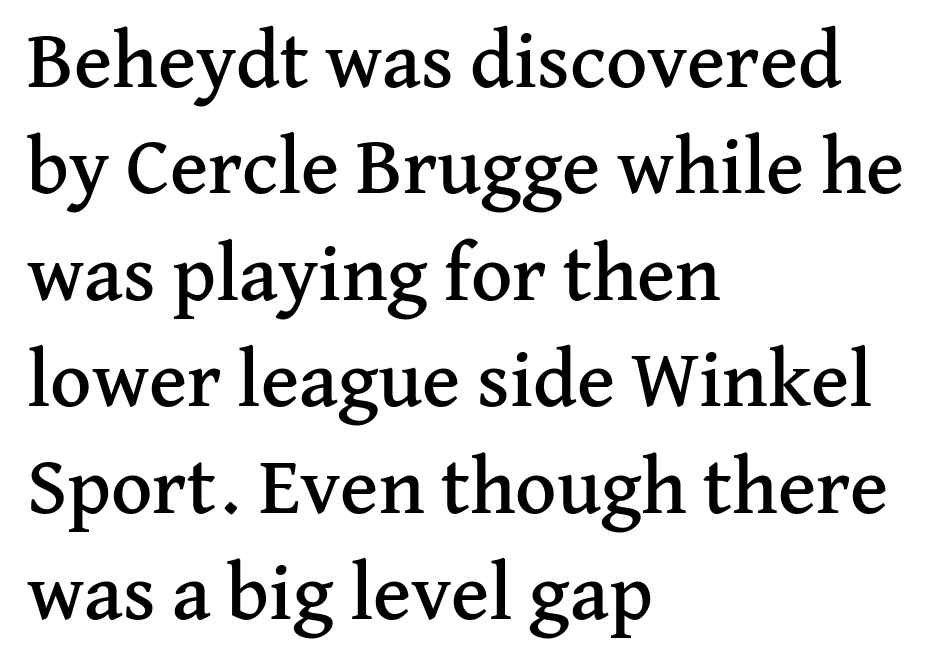
The image shows 80 px serif type, upright; set left-aligned, normal line spacing (1.33x), normal letter spacing, not underlined; medium stroke contrast and a medium x-height.
